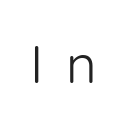
{"serif": "no", "italic": "no", "bold": "no", "weight": "light", "width": "normal", "stroke_contrast": "low", "x_height": "medium", "monospaced": "no", "underline": "no", "letter_spacing": "wide", "letter_spacing_em": 0.43, "glyph_px": 53}
